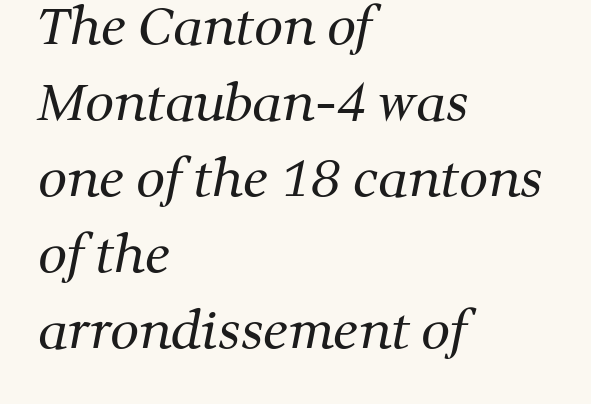
Q: Is the text bold? A: No.
Q: Is the typeface a serif or a sans-serif typeface? A: Serif.
Q: Is the text underlined? A: No.
Q: How is the paragraph aligned? A: Left-aligned.
Q: Is the spacing between letters normal or unusually wide? A: Normal.
Q: Is the spacing between lines tight, normal or loose? A: Normal.
Q: Width (condensed, normal, or wide)? A: Normal.
Q: Stroke contrast? A: Medium.
Q: x-height? A: Medium.
Q: Monospaced? A: No.
